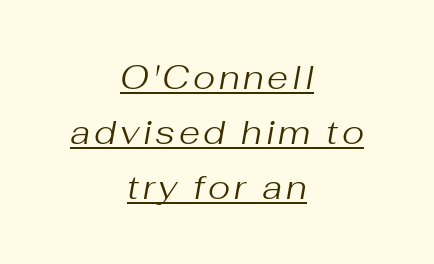
The lettering is marked with a stroke running underneath it. Posture: slanted. The passage shown is typed in a proportional face where columns would drift. The paragraph shown floats in the horizontal middle.
